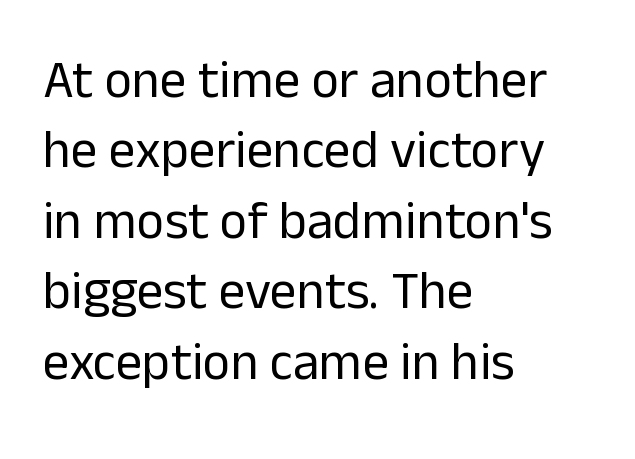
Q: Is the text bold? A: No.
Q: Is the text italic (slanted)? A: No, it is upright.
Q: Is the typeface a serif or a sans-serif typeface? A: Sans-serif.
Q: Is the text underlined? A: No.
Q: How is the paragraph aligned? A: Left-aligned.
Q: Is the spacing between letters normal or unusually wide? A: Normal.
Q: Is the spacing between lines tight, normal or loose? A: Normal.
Q: Width (condensed, normal, or wide)? A: Normal.
Q: Stroke contrast? A: Low.
Q: x-height? A: Medium.
Q: Monospaced? A: No.
